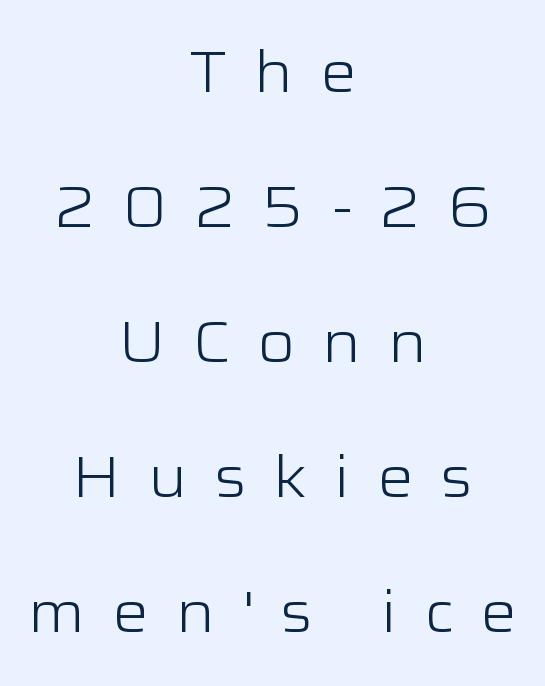
{"serif": "no", "italic": "no", "bold": "no", "weight": "light", "width": "wide", "stroke_contrast": "low", "x_height": "medium", "monospaced": "no", "underline": "no", "align": "center", "line_spacing": "loose", "line_spacing_ratio": 2.37, "letter_spacing": "wide", "letter_spacing_em": 0.47, "glyph_px": 57}
